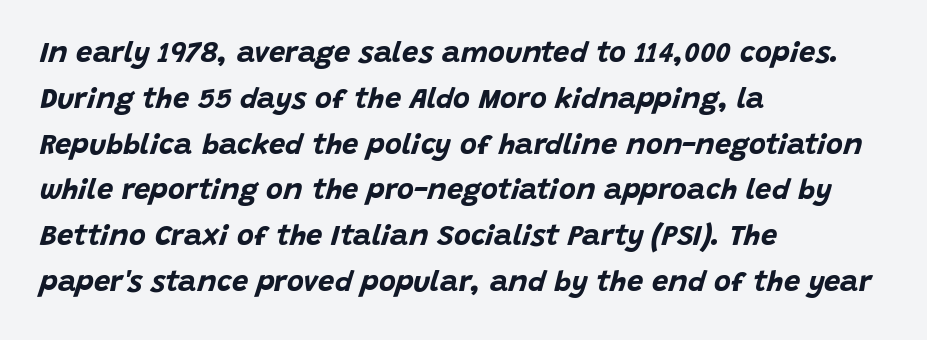
{"italic": "yes", "lean": "right", "slant_degrees": 15, "bold": "yes", "weight": "bold", "width": "normal", "stroke_contrast": "low", "x_height": "large", "monospaced": "no", "underline": "no", "align": "left", "line_spacing": "normal", "line_spacing_ratio": 1.58, "letter_spacing": "normal", "letter_spacing_em": 0.0, "glyph_px": 29}
